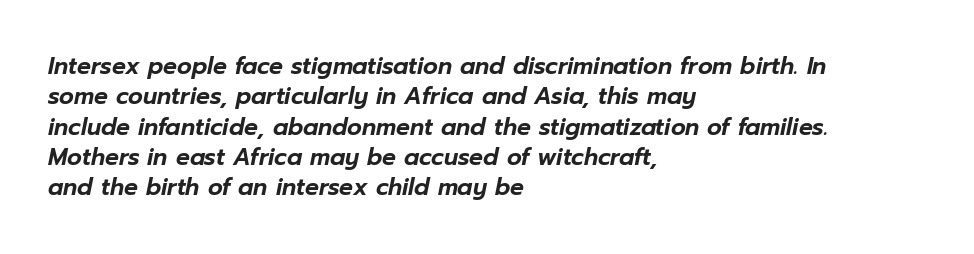
Q: Is the text italic (slanted)? A: Yes, it leans right by about 12 degrees.
Q: Is the text underlined? A: No.
Q: How is the paragraph aligned? A: Left-aligned.
Q: Is the spacing between letters normal or unusually wide? A: Normal.
Q: Is the spacing between lines tight, normal or loose? A: Normal.
